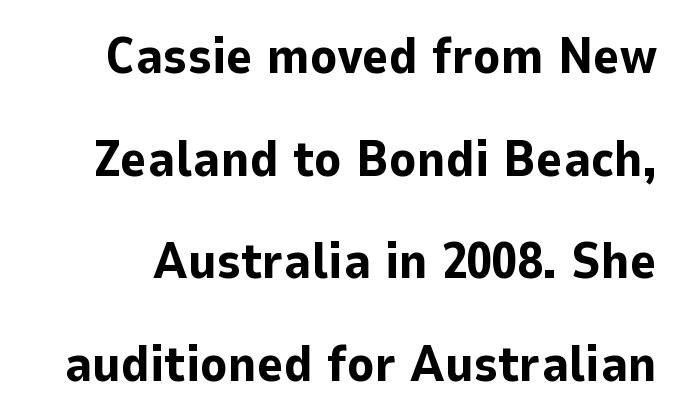
{"serif": "no", "italic": "no", "bold": "yes", "weight": "bold", "width": "normal", "stroke_contrast": "low", "x_height": "medium", "monospaced": "no", "underline": "no", "line_spacing": "loose", "line_spacing_ratio": 2.01, "letter_spacing": "normal", "letter_spacing_em": 0.0, "glyph_px": 51}
